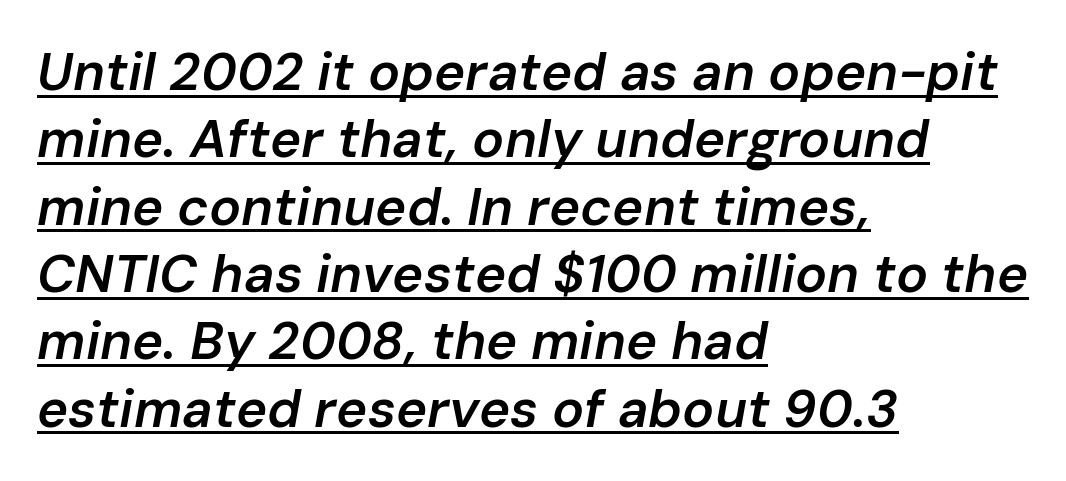
Q: Is the text bold? A: Semi-bold.
Q: Is the text italic (slanted)? A: Yes, it leans right by about 10 degrees.
Q: Is the text underlined? A: Yes.
Q: How is the paragraph aligned? A: Left-aligned.
Q: Is the spacing between letters normal or unusually wide? A: Normal.
Q: Is the spacing between lines tight, normal or loose? A: Normal.
Q: Width (condensed, normal, or wide)? A: Normal.
Q: Stroke contrast? A: Low.
Q: x-height? A: Medium.
Q: Monospaced? A: No.
